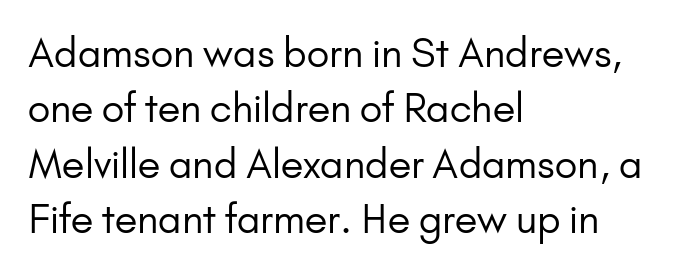
The image shows 39 px regular-weight sans-serif type, upright; set left-aligned, normal line spacing (1.42x), normal letter spacing, not underlined; low stroke contrast and a small x-height.
